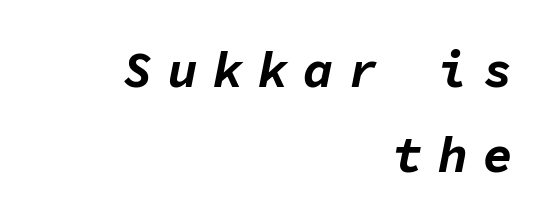
{"italic": "yes", "lean": "right", "slant_degrees": 11, "bold": "yes", "weight": "bold", "width": "normal", "stroke_contrast": "low", "x_height": "medium", "monospaced": "yes", "underline": "no", "align": "right", "line_spacing": "normal", "line_spacing_ratio": 1.7, "letter_spacing": "wide", "letter_spacing_em": 0.3, "glyph_px": 50}
